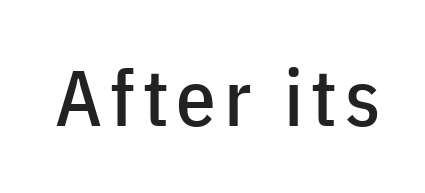
Q: Is the text italic (slanted)? A: No, it is upright.
Q: Is the typeface a serif or a sans-serif typeface? A: Sans-serif.
Q: Is the text underlined? A: No.
Q: Width (condensed, normal, or wide)? A: Condensed.
Q: Stroke contrast? A: Low.
Q: x-height? A: Medium.
Q: Monospaced? A: No.
